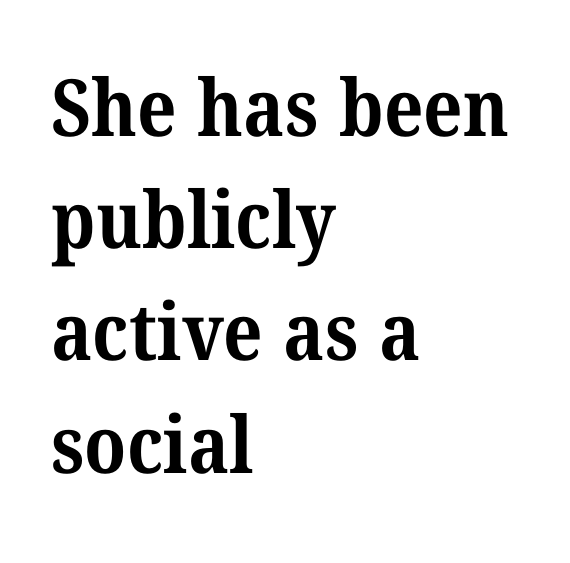
Characters follow at the spacing the type designer built in. Type style note: has serifs. Pretty heavy lettering here — definitely bold. Beneath every word, the page is bare. A typesetter would call this leading conventional body-copy spacing. Is this a fixed-width face? No — the glyphs have proportional, varying widths.
